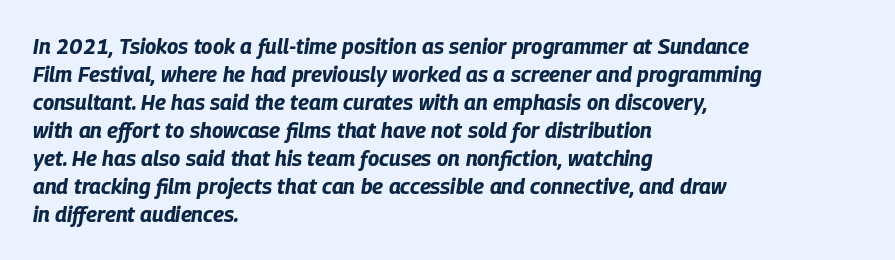
Notice how descenders clear the ascenders below comfortably — that's standard leading. The text block is weighted toward the left margin, trailing off unevenly rightward. A typesetter would call this zero additional tracking. The foot of each line stays bare and open. As a designer I'd log this as weight 700, bold. Slant detected: the letters are inclined.
